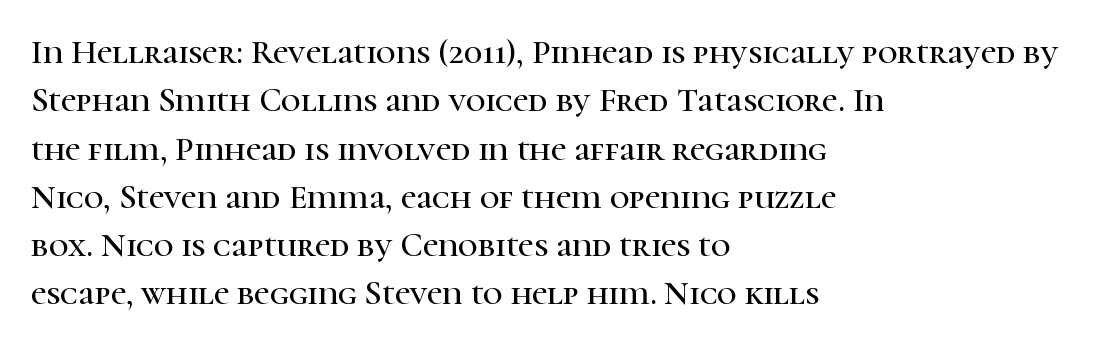
Q: Is the text italic (slanted)? A: No, it is upright.
Q: Is the typeface a serif or a sans-serif typeface? A: Serif.
Q: Is the text underlined? A: No.
Q: How is the paragraph aligned? A: Left-aligned.
Q: Is the spacing between letters normal or unusually wide? A: Normal.
Q: Is the spacing between lines tight, normal or loose? A: Normal.
Q: Width (condensed, normal, or wide)? A: Normal.
Q: Stroke contrast? A: High.
Q: x-height? A: Medium.
Q: Monospaced? A: No.
